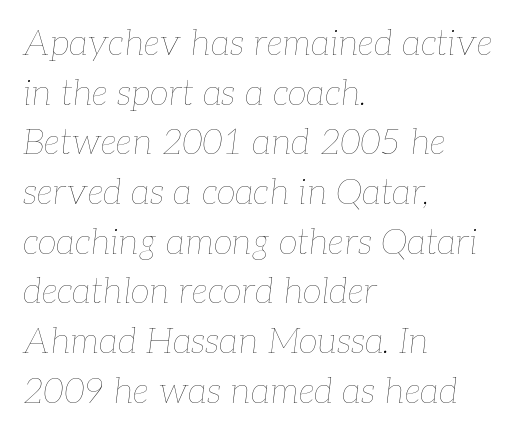
Q: Is the text bold? A: No.
Q: Is the text italic (slanted)? A: Yes, it leans right by about 7 degrees.
Q: Is the text underlined? A: No.
Q: How is the paragraph aligned? A: Left-aligned.
Q: Is the spacing between letters normal or unusually wide? A: Normal.
Q: Is the spacing between lines tight, normal or loose? A: Normal.
Q: Width (condensed, normal, or wide)? A: Normal.
Q: Stroke contrast? A: Low.
Q: x-height? A: Medium.
Q: Monospaced? A: No.
